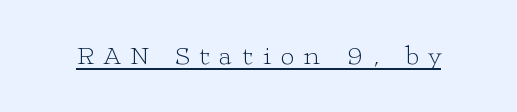
The image shows 27 px text type, upright; set unusually wide letter spacing (+0.35 em), underlined.
